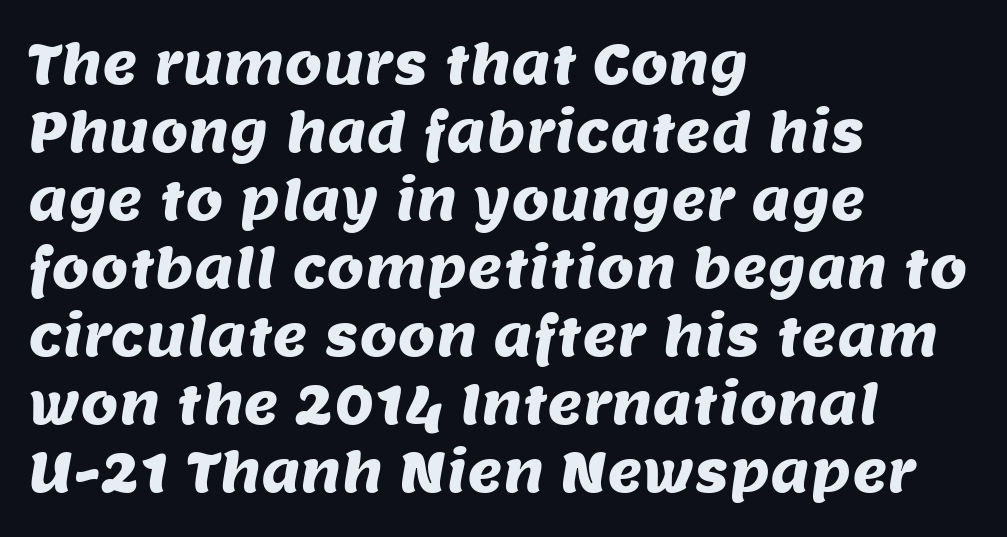
{"serif": "no", "width": "normal", "stroke_contrast": "medium", "x_height": "large", "monospaced": "no", "underline": "no", "align": "left", "line_spacing": "normal", "line_spacing_ratio": 1.26, "letter_spacing": "normal", "letter_spacing_em": 0.0, "glyph_px": 54}
